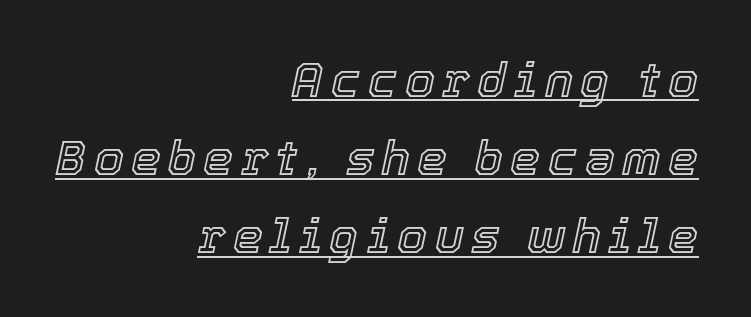
Q: Is the text italic (slanted)? A: Yes, it leans right by about 12 degrees.
Q: Is the text underlined? A: Yes.
Q: How is the paragraph aligned? A: Right-aligned.
Q: Is the spacing between lines tight, normal or loose? A: Normal.
Q: Width (condensed, normal, or wide)? A: Normal.
Q: x-height? A: Medium.
Q: Monospaced? A: No.
